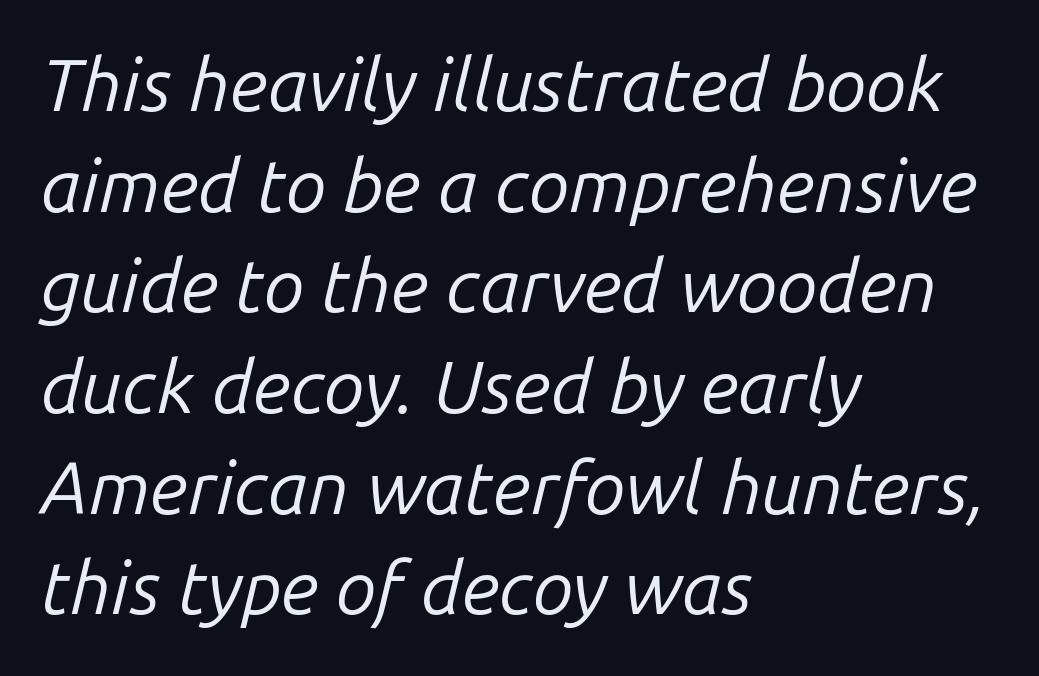
The image shows 74 px regular-weight type, italic (leaning right); set left-aligned, normal line spacing (1.36x), normal letter spacing, not underlined; low stroke contrast and a medium x-height.
